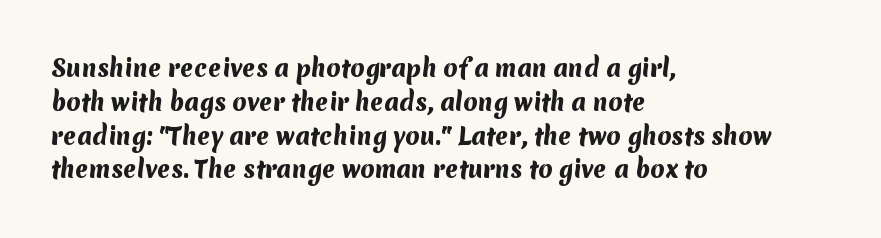
{"bold": "yes", "underline": "no", "align": "left", "line_spacing": "normal", "line_spacing_ratio": 1.47, "letter_spacing": "normal", "letter_spacing_em": 0.0, "glyph_px": 23}
